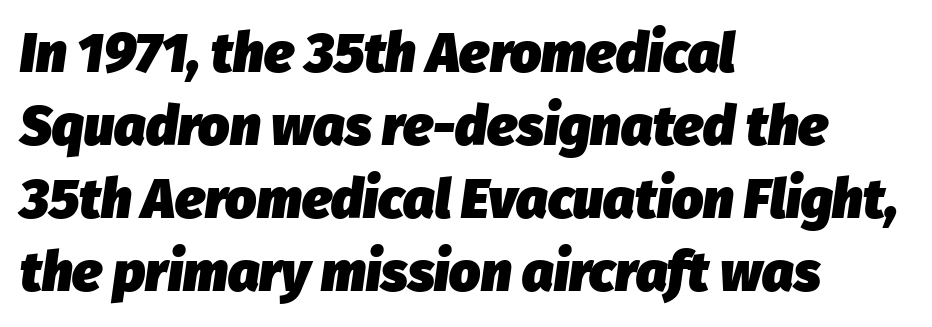
On the weight axis this lands at bold, roughly 700. The leading is moderate, giving the passage an even texture. The baseline area is clear. The passage shown has conventional tracking throughout.
